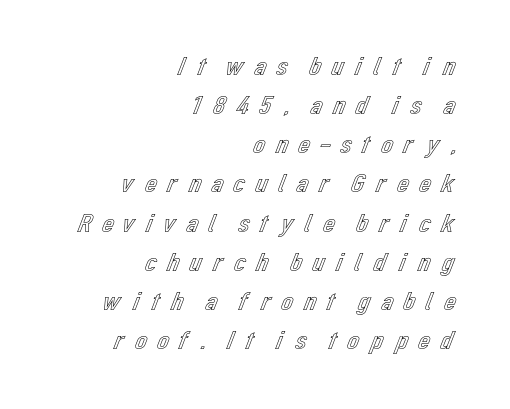
{"underline": "no", "align": "right", "line_spacing": "normal", "line_spacing_ratio": 1.45, "letter_spacing": "wide", "letter_spacing_em": 0.26, "glyph_px": 27}
